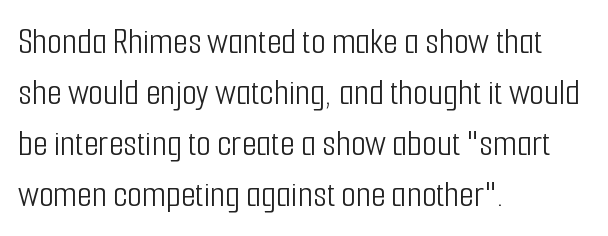
Q: Is the text bold? A: No.
Q: Is the text italic (slanted)? A: No, it is upright.
Q: Is the typeface a serif or a sans-serif typeface? A: Sans-serif.
Q: Is the text underlined? A: No.
Q: How is the paragraph aligned? A: Left-aligned.
Q: Is the spacing between letters normal or unusually wide? A: Normal.
Q: Is the spacing between lines tight, normal or loose? A: Normal.
Q: Width (condensed, normal, or wide)? A: Condensed.
Q: Stroke contrast? A: Low.
Q: x-height? A: Medium.
Q: Monospaced? A: No.
